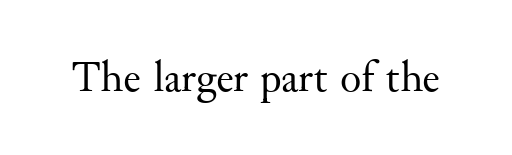
{"serif": "yes", "italic": "no", "bold": "no", "weight": "regular", "width": "normal", "stroke_contrast": "medium", "x_height": "small", "monospaced": "no", "underline": "no", "letter_spacing": "normal", "letter_spacing_em": 0.0, "glyph_px": 44}
